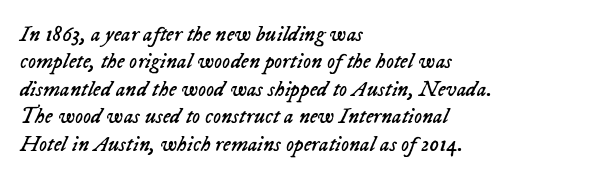
Layout note: lines flush left. The lines sit at an ordinary, default distance from one another. Descenders hang freely into open space. It's the slanting kind of type. In terms of letterspacing, this is plain default setting.
